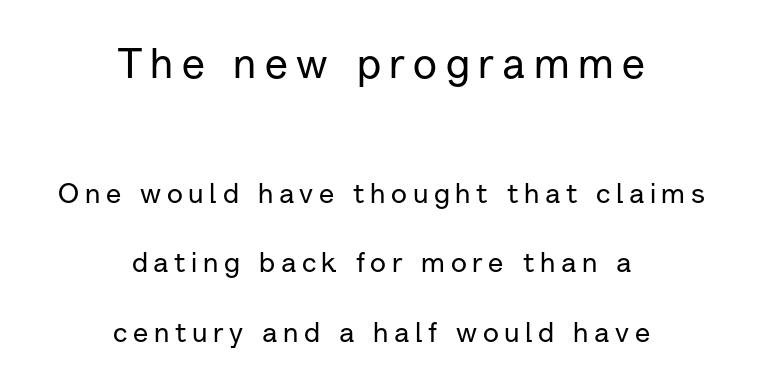
Q: Is the text italic (slanted)? A: No, it is upright.
Q: Is the typeface a serif or a sans-serif typeface? A: Sans-serif.
Q: Is the text underlined? A: No.
Q: How is the paragraph aligned? A: Centered.
Q: Is the spacing between letters normal or unusually wide? A: Unusually wide.
Q: Is the spacing between lines tight, normal or loose? A: Loose.
Q: Which block of text is set in a larger size, the first (top) or the second (bottom)? A: The first (top) one.
Q: Width (condensed, normal, or wide)? A: Normal.
Q: Stroke contrast? A: Low.
Q: x-height? A: Medium.
Q: Monospaced? A: No.
